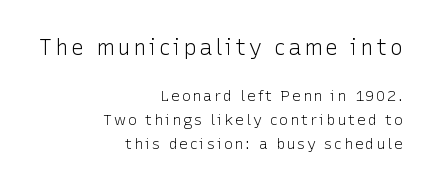
The image shows 22 px text type, upright; set right-aligned, normal line spacing (1.58x), not underlined; the first (top) block is 1.47x larger.
